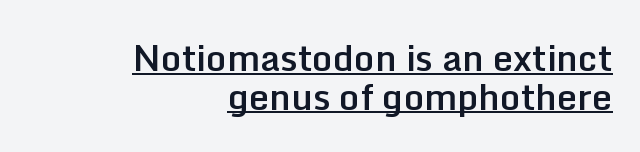
The image shows 36 px semibold sans-serif type, upright; set right-aligned, tight line spacing (1.07x), normal letter spacing, underlined; low stroke contrast and a medium x-height.
